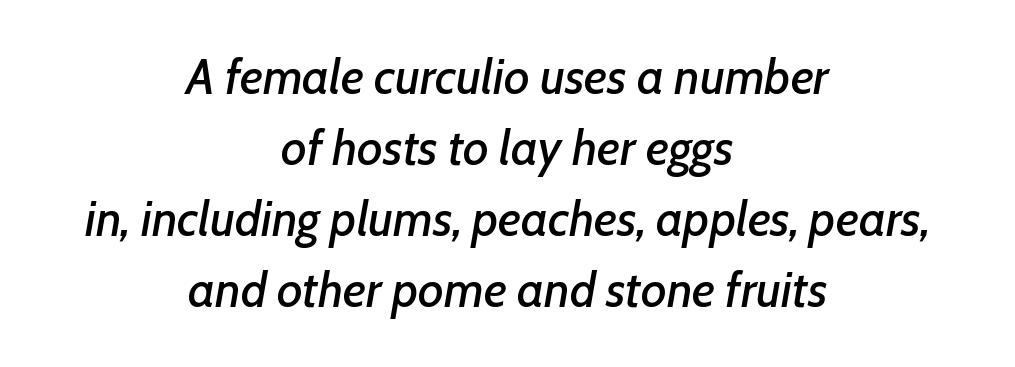
{"italic": "yes", "lean": "right", "slant_degrees": 7, "width": "normal", "stroke_contrast": "low", "x_height": "medium", "monospaced": "no", "underline": "no", "align": "center", "line_spacing": "normal", "line_spacing_ratio": 1.45, "letter_spacing": "normal", "letter_spacing_em": 0.0, "glyph_px": 49}
